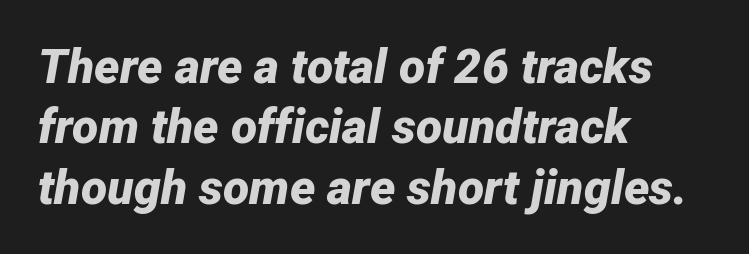
Summary of weight: heavy, a full bold. Yep, that's italic — everything's leaning. These lines keep a tight, regular rhythm from letter to letter. Horizontal bands of white between lines are of average thickness. Descender tails drop into unmarked territory. Here the designer chose a conventional face with non-uniform glyph widths.
